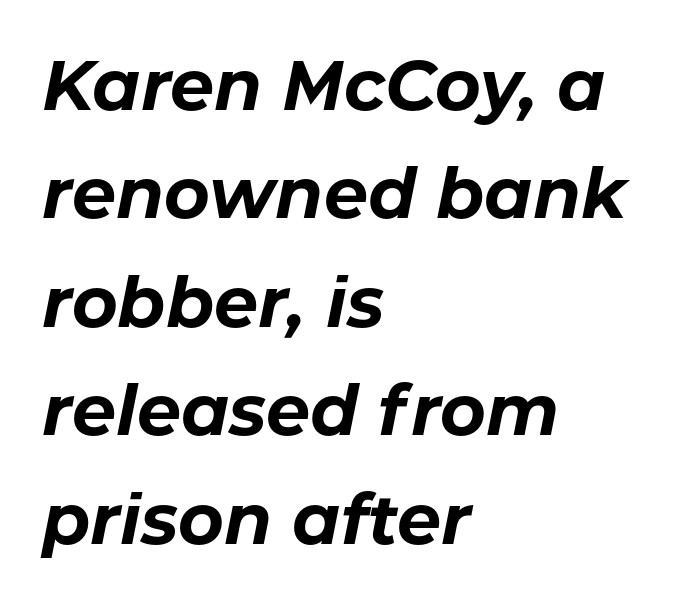
The image shows 70 px bold type, italic (leaning right); set left-aligned, normal line spacing (1.55x), normal letter spacing, not underlined; low stroke contrast and a medium x-height.
